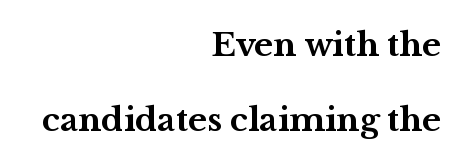
Q: Is the text bold? A: Yes.
Q: Is the text italic (slanted)? A: No, it is upright.
Q: Is the typeface a serif or a sans-serif typeface? A: Serif.
Q: Is the text underlined? A: No.
Q: How is the paragraph aligned? A: Right-aligned.
Q: Is the spacing between letters normal or unusually wide? A: Normal.
Q: Is the spacing between lines tight, normal or loose? A: Loose.
Q: Width (condensed, normal, or wide)? A: Wide.
Q: Stroke contrast? A: Medium.
Q: x-height? A: Medium.
Q: Monospaced? A: No.
